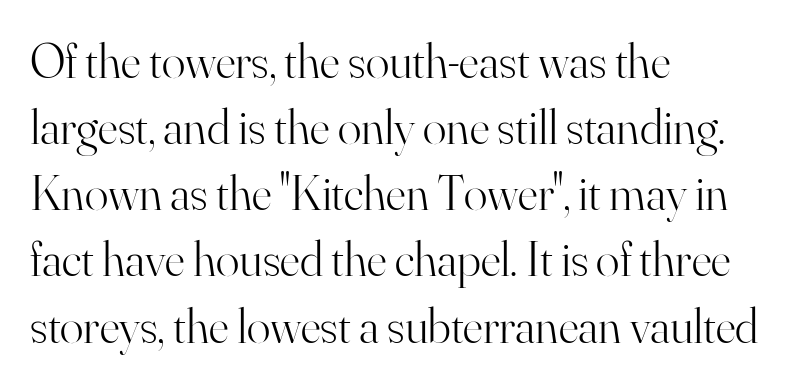
The image shows 49 px light serif type, upright; set left-aligned, normal line spacing (1.35x), normal letter spacing, not underlined; high stroke contrast and a small x-height.
